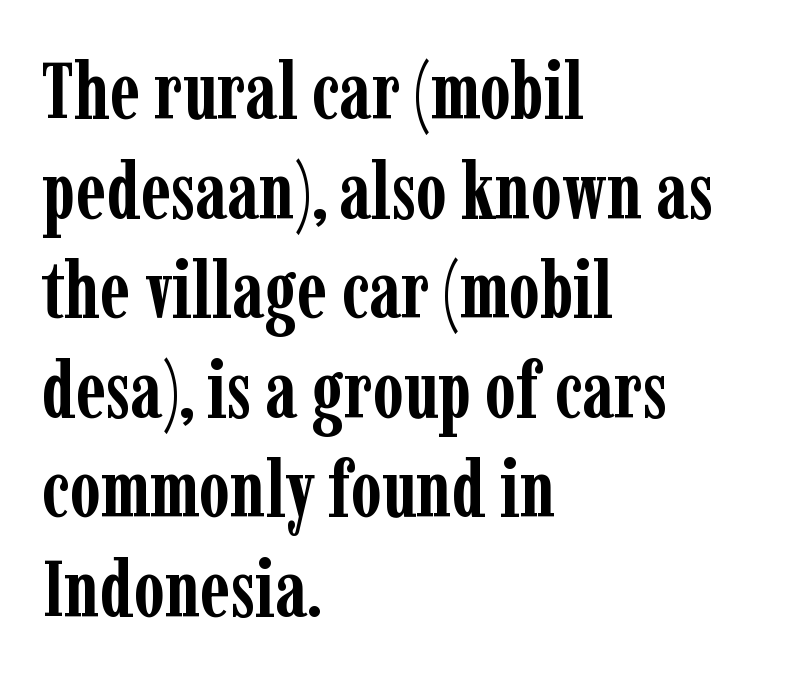
Q: Is the text bold? A: Yes.
Q: Is the text italic (slanted)? A: No, it is upright.
Q: Is the typeface a serif or a sans-serif typeface? A: Serif.
Q: Is the text underlined? A: No.
Q: How is the paragraph aligned? A: Left-aligned.
Q: Is the spacing between letters normal or unusually wide? A: Normal.
Q: Is the spacing between lines tight, normal or loose? A: Normal.
Q: Width (condensed, normal, or wide)? A: Condensed.
Q: Stroke contrast? A: Low.
Q: x-height? A: Medium.
Q: Monospaced? A: No.
